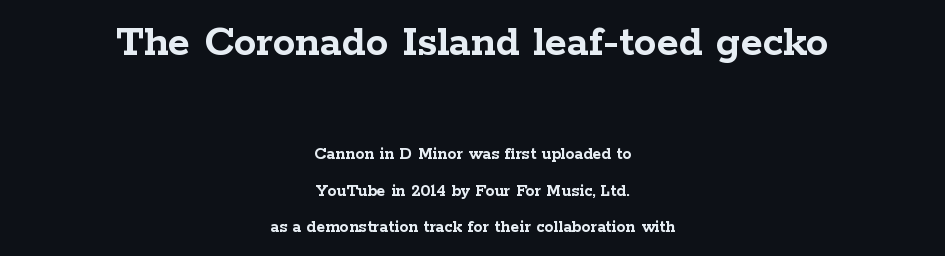
Observe the ordinary spacing: letters are neighbours, not strangers. Is there much room between lines? Yes — plenty of vertical air separates them. Look at the glyph heights: the upper group is clearly the bigger setting. In terms of letterform style, serifs are clearly present. On the weight axis this lands at bold, roughly 700. Do the letters lean? They stand straight.
